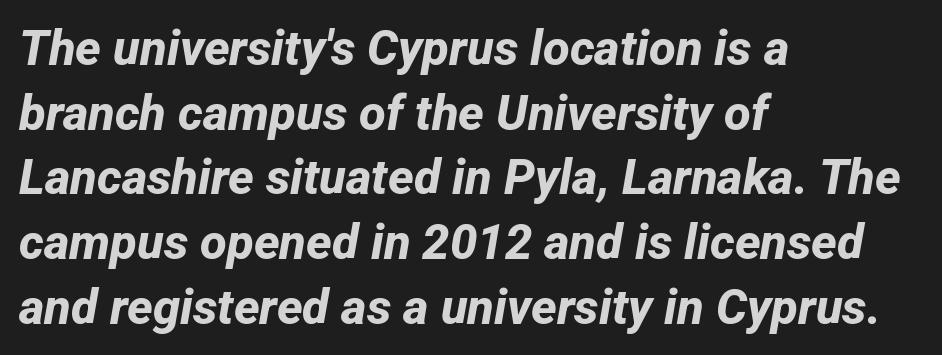
{"serif": "no", "bold": "yes", "weight": "bold", "width": "normal", "stroke_contrast": "low", "x_height": "medium", "monospaced": "no", "underline": "no", "align": "left", "line_spacing": "normal", "line_spacing_ratio": 1.32, "letter_spacing": "normal", "letter_spacing_em": 0.0, "glyph_px": 49}
